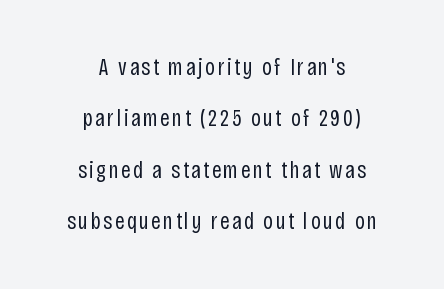
The image shows 24 px text type, upright; set centered, loose line spacing (2.14x), not underlined.
